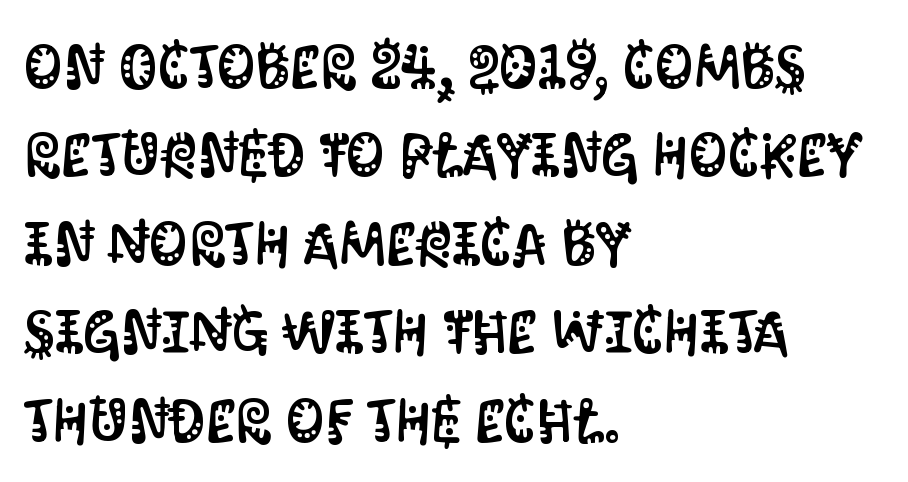
Q: Is the text italic (slanted)? A: No, it is upright.
Q: Is the typeface a serif or a sans-serif typeface? A: Sans-serif.
Q: Is the text underlined? A: No.
Q: How is the paragraph aligned? A: Left-aligned.
Q: Is the spacing between letters normal or unusually wide? A: Normal.
Q: Is the spacing between lines tight, normal or loose? A: Normal.
Q: Width (condensed, normal, or wide)? A: Condensed.
Q: Stroke contrast? A: Medium.
Q: x-height? A: Large.
Q: Monospaced? A: No.
